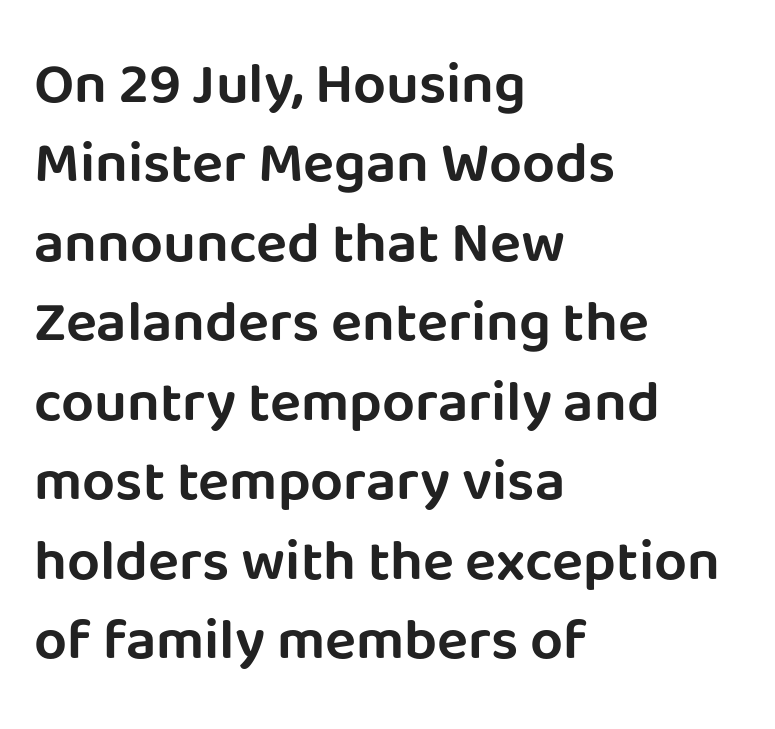
Q: Is the text italic (slanted)? A: No, it is upright.
Q: Is the typeface a serif or a sans-serif typeface? A: Sans-serif.
Q: Is the text underlined? A: No.
Q: How is the paragraph aligned? A: Left-aligned.
Q: Is the spacing between letters normal or unusually wide? A: Normal.
Q: Is the spacing between lines tight, normal or loose? A: Normal.
Q: Width (condensed, normal, or wide)? A: Normal.
Q: Stroke contrast? A: Low.
Q: x-height? A: Large.
Q: Monospaced? A: No.
